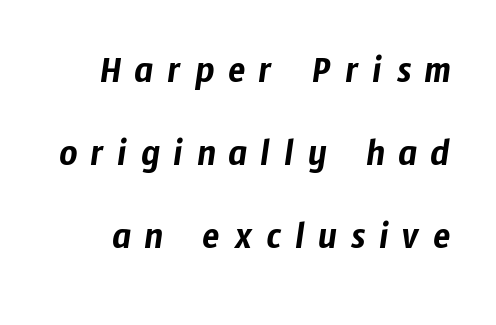
{"serif": "no", "width": "condensed", "stroke_contrast": "low", "x_height": "medium", "monospaced": "no", "underline": "no", "line_spacing": "loose", "line_spacing_ratio": 2.08, "letter_spacing": "wide", "letter_spacing_em": 0.33, "glyph_px": 40}
